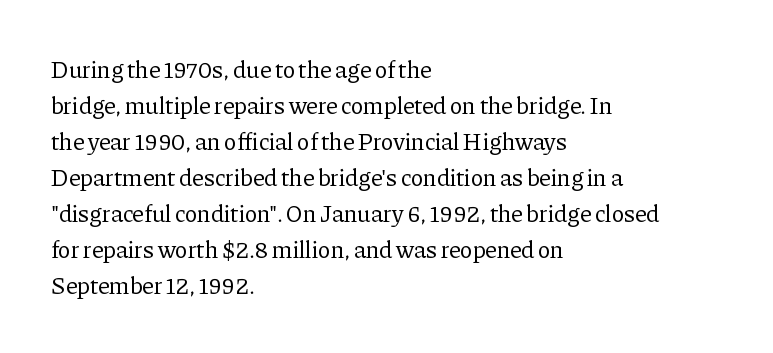
Q: Is the text bold? A: No.
Q: Is the text italic (slanted)? A: No, it is upright.
Q: Is the text underlined? A: No.
Q: How is the paragraph aligned? A: Left-aligned.
Q: Is the spacing between letters normal or unusually wide? A: Normal.
Q: Is the spacing between lines tight, normal or loose? A: Normal.
